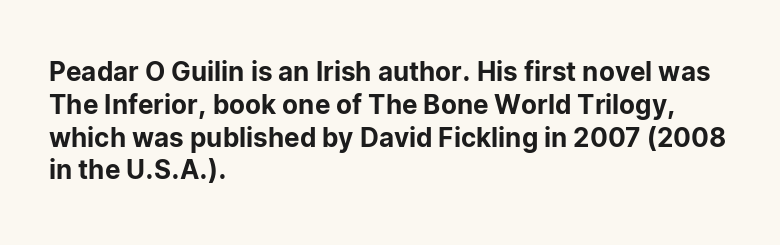
Q: Is the text italic (slanted)? A: No, it is upright.
Q: Is the text underlined? A: No.
Q: How is the paragraph aligned? A: Left-aligned.
Q: Is the spacing between letters normal or unusually wide? A: Normal.
Q: Is the spacing between lines tight, normal or loose? A: Normal.
